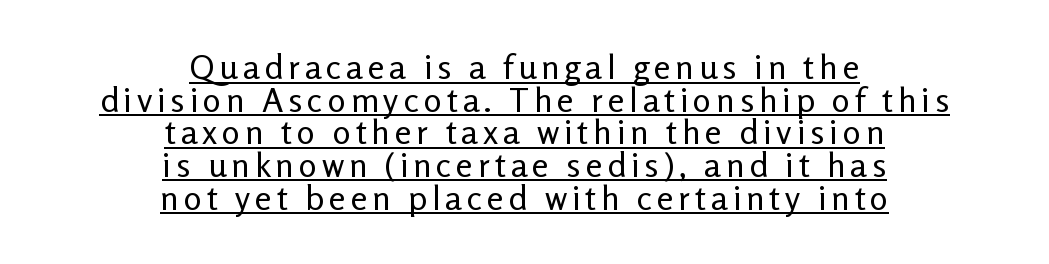
{"serif": "no", "italic": "no", "bold": "no", "weight": "regular", "width": "normal", "stroke_contrast": "low", "x_height": "medium", "monospaced": "no", "underline": "yes", "align": "center", "line_spacing": "tight", "line_spacing_ratio": 0.96, "glyph_px": 34}
